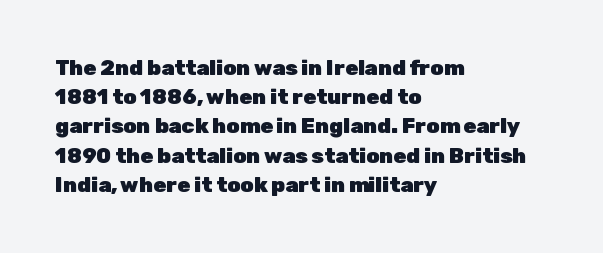
The image shows 21 px bold type, upright; set left-aligned, normal line spacing (1.39x), normal letter spacing, not underlined.
